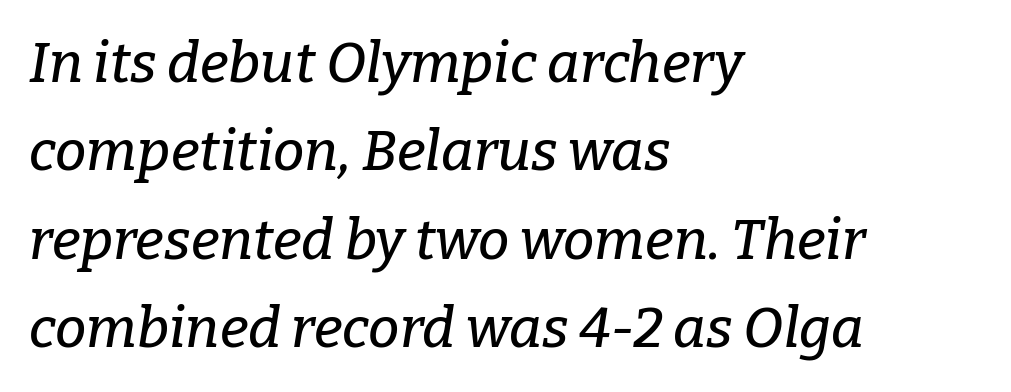
{"serif": "yes", "italic": "yes", "lean": "right", "slant_degrees": 9, "width": "normal", "stroke_contrast": "low", "x_height": "medium", "monospaced": "no", "underline": "no", "align": "left", "line_spacing": "normal", "line_spacing_ratio": 1.58, "letter_spacing": "normal", "letter_spacing_em": 0.0, "glyph_px": 56}
